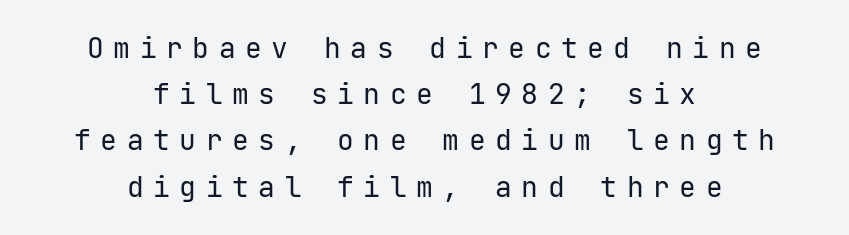
{"serif": "no", "italic": "no", "bold": "no", "weight": "regular", "width": "normal", "stroke_contrast": "low", "x_height": "medium", "monospaced": "yes", "underline": "no", "align": "center", "line_spacing": "normal", "line_spacing_ratio": 1.65, "letter_spacing": "wide", "letter_spacing_em": 0.34, "glyph_px": 28}
